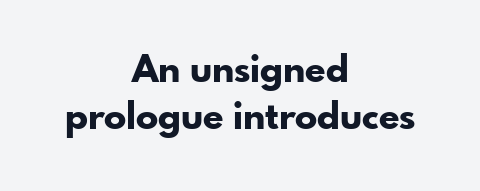
The image shows 37 px bold sans-serif type, upright; set centered, normal line spacing (1.26x), normal letter spacing, not underlined; low stroke contrast and a small x-height.
